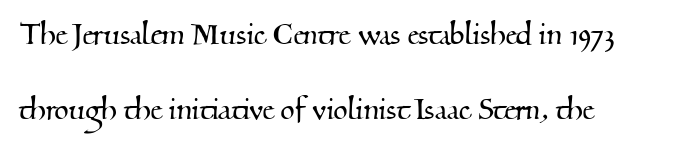
Q: Is the typeface a serif or a sans-serif typeface? A: Serif.
Q: Is the text underlined? A: No.
Q: Is the spacing between letters normal or unusually wide? A: Normal.
Q: Is the spacing between lines tight, normal or loose? A: Loose.
Q: Width (condensed, normal, or wide)? A: Normal.
Q: Stroke contrast? A: Medium.
Q: x-height? A: Small.
Q: Monospaced? A: No.
